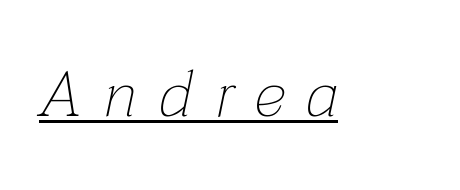
The image shows 65 px thin type, italic (leaning right); set unusually wide letter spacing (+0.34 em), underlined; low stroke contrast and a medium x-height.
